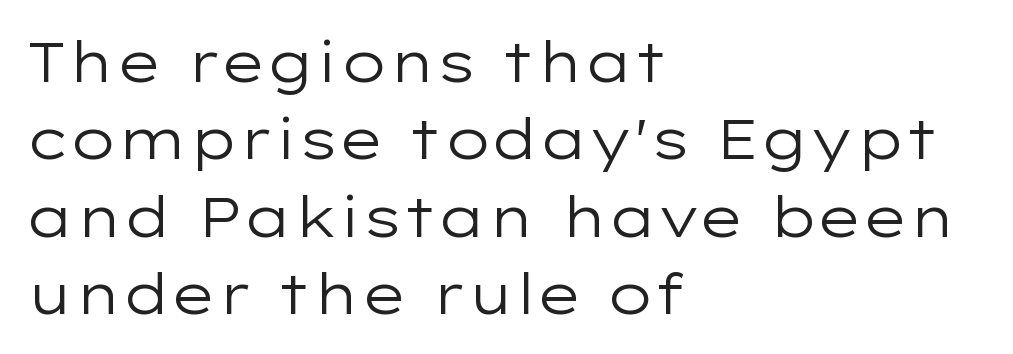
The image shows 56 px regular-weight, wide sans-serif type, upright; set left-aligned, normal line spacing (1.38x), normal letter spacing, not underlined; low stroke contrast and a medium x-height.
